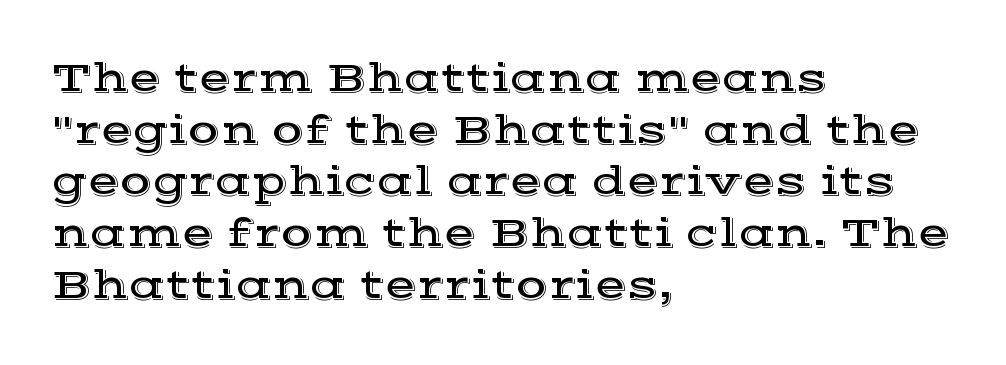
The letters advance in unequal steps, a hallmark of proportional type. Stroke terminals: seriffed. In terms of letterspacing, this is plain default setting. The lettering holds an erect, upright posture throughout. Has an underline been added? It has not. Notice how the passage keeps a crisp vertical edge on the left only.
